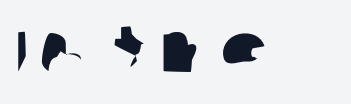
Q: Is the typeface a serif or a sans-serif typeface? A: Sans-serif.
Q: Is the text underlined? A: No.
Q: Width (condensed, normal, or wide)? A: Normal.
Q: Stroke contrast? A: Low.
Q: x-height? A: Large.
Q: Monospaced? A: No.
